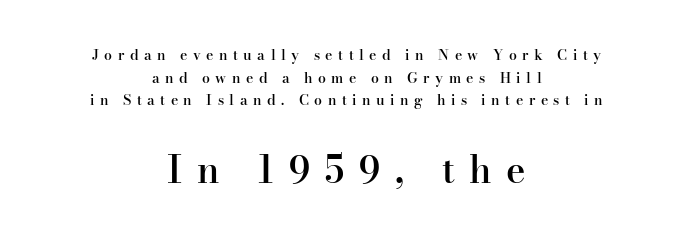
Reading down the column, the eye jumps a familiar distance to each next line. The compositor balanced each line on the midline. Characters remain perfectly vertical along every line. Display-style spreading of the glyphs; the letterfit is very open. Check where the strokes stop: tiny serifs finish them off.
